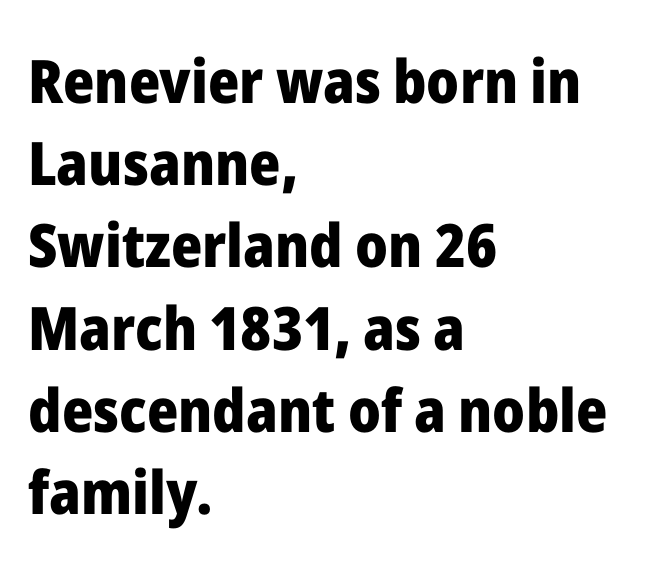
The image shows 60 px heavy sans-serif type, upright; set left-aligned, normal line spacing (1.37x), normal letter spacing, not underlined; low stroke contrast and a medium x-height.
